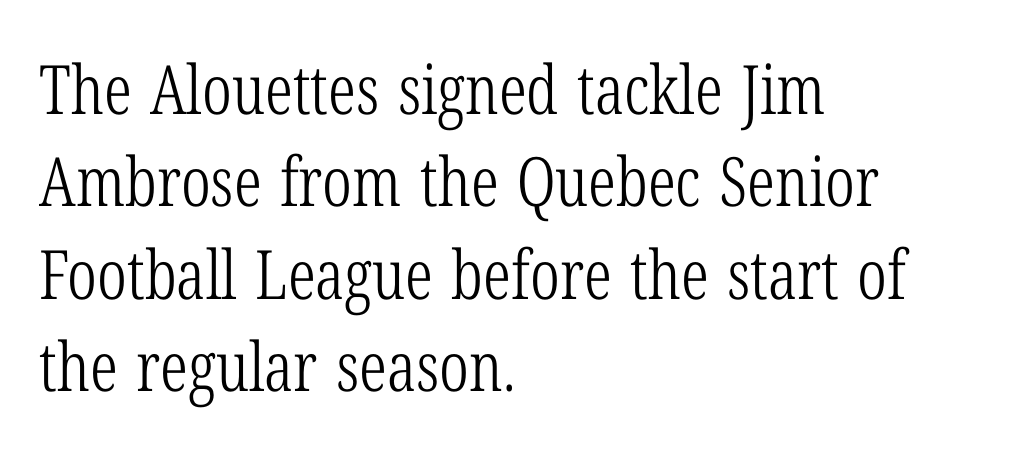
The image shows 68 px light, condensed serif type, upright; set left-aligned, normal line spacing (1.36x), normal letter spacing, not underlined; low stroke contrast and a medium x-height.
